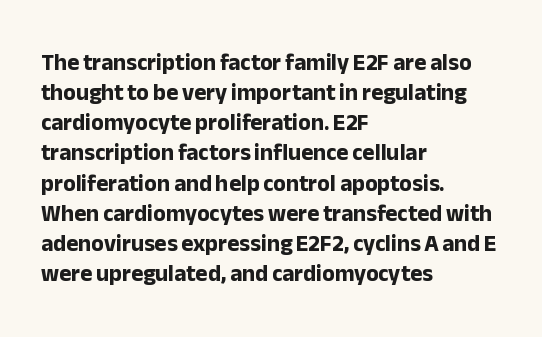
Does extra space separate the letters? No, they use regular spacing. The passage is arranged the way most books set body copy — flush left. Successive baselines arrive at the customary interval. Posture: upright roman. Is the type bold? Yes — the strokes are clearly thick and heavy.
